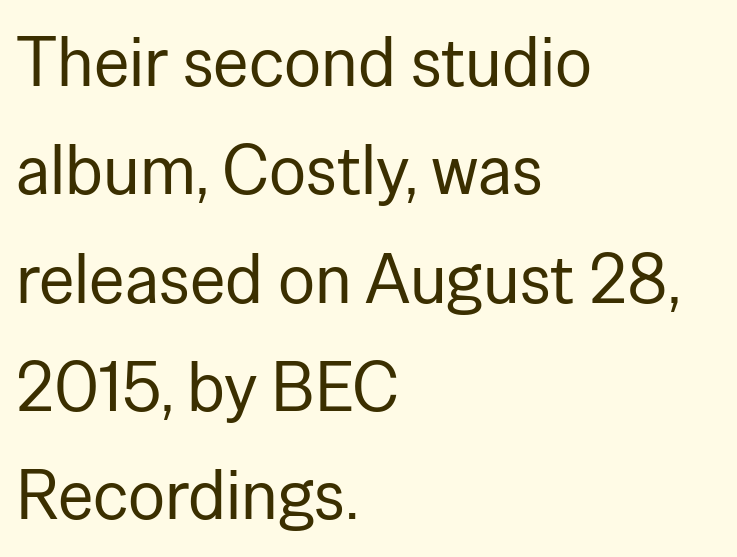
{"serif": "no", "italic": "no", "bold": "no", "weight": "regular", "width": "normal", "stroke_contrast": "low", "x_height": "medium", "monospaced": "no", "underline": "no", "align": "left", "line_spacing": "normal", "line_spacing_ratio": 1.57, "letter_spacing": "normal", "letter_spacing_em": 0.0, "glyph_px": 69}
